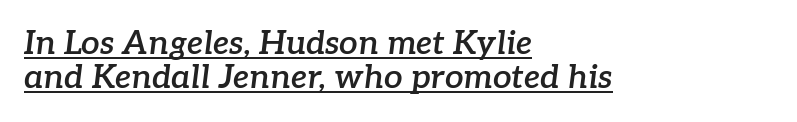
{"serif": "yes", "italic": "yes", "lean": "right", "slant_degrees": 7, "bold": "semi", "weight": "semibold", "width": "normal", "stroke_contrast": "low", "x_height": "medium", "monospaced": "no", "underline": "yes", "align": "left", "line_spacing": "tight", "line_spacing_ratio": 1.02, "letter_spacing": "normal", "letter_spacing_em": 0.0, "glyph_px": 33}
